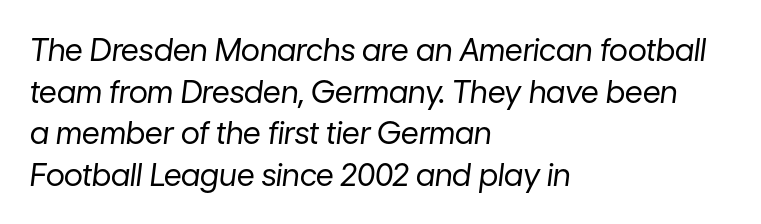
The image shows 31 px regular-weight type, italic (leaning right); set left-aligned, normal line spacing (1.34x), normal letter spacing, not underlined; low stroke contrast and a medium x-height.
